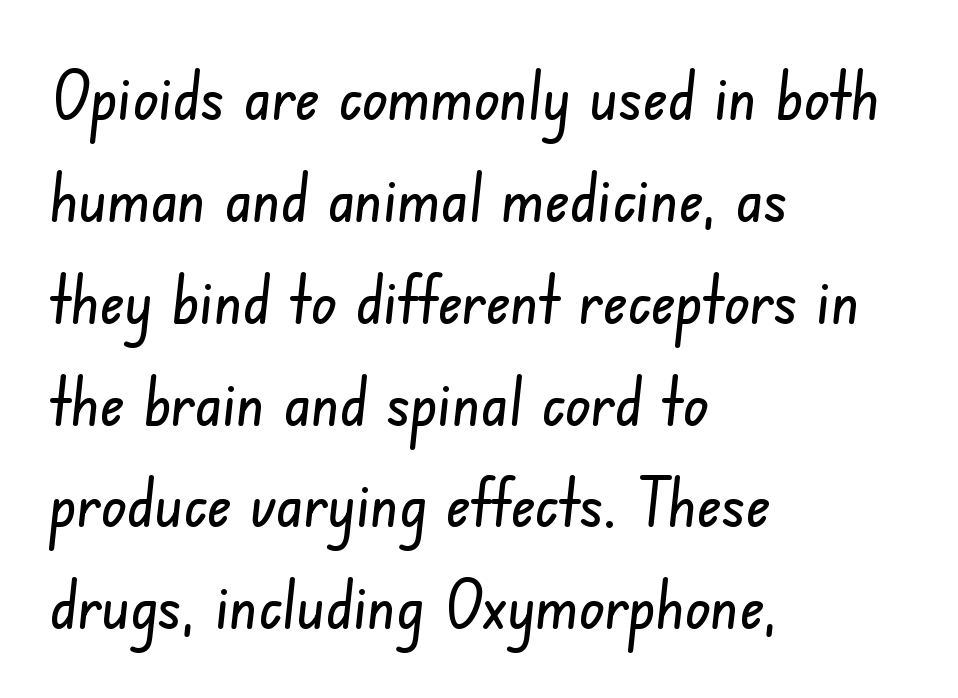
Q: Is the typeface a serif or a sans-serif typeface? A: Sans-serif.
Q: Is the text underlined? A: No.
Q: How is the paragraph aligned? A: Left-aligned.
Q: Is the spacing between letters normal or unusually wide? A: Normal.
Q: Is the spacing between lines tight, normal or loose? A: Normal.
Q: Width (condensed, normal, or wide)? A: Condensed.
Q: Stroke contrast? A: Low.
Q: x-height? A: Small.
Q: Monospaced? A: No.
